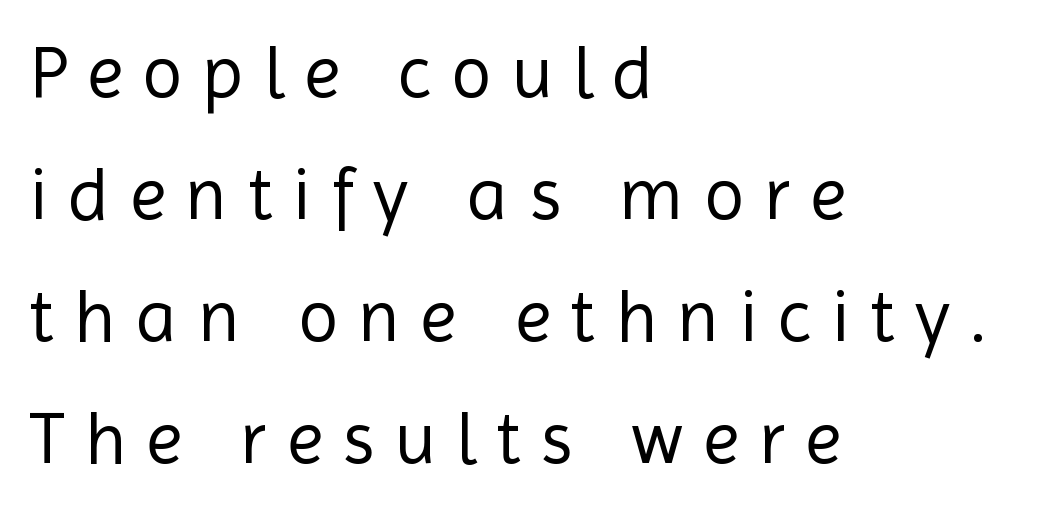
The image shows 74 px regular-weight sans-serif type, upright; set left-aligned, normal line spacing (1.65x), unusually wide letter spacing (+0.27 em), not underlined; a medium x-height.
